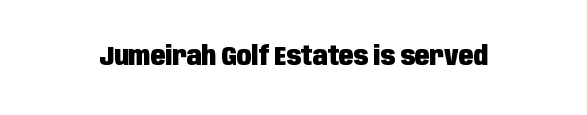
The image shows 27 px bold type, upright; set normal letter spacing, not underlined.
